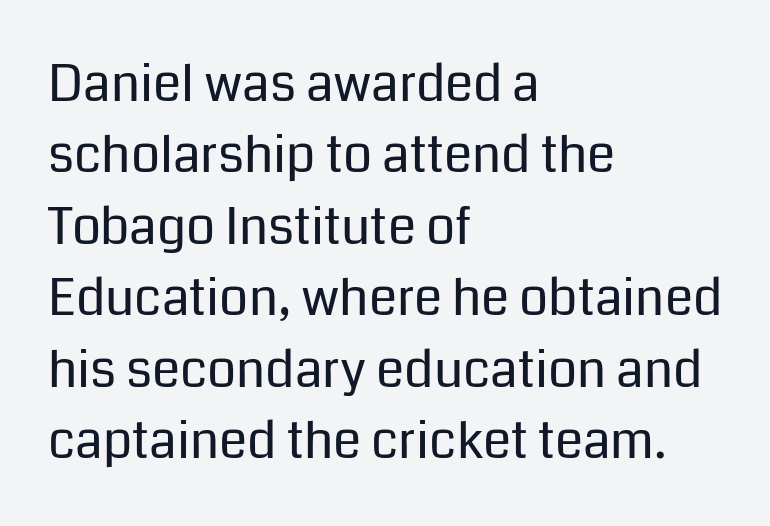
The image shows 51 px regular-weight sans-serif type, upright; set left-aligned, normal line spacing (1.4x), normal letter spacing, not underlined; low stroke contrast and a medium x-height.
